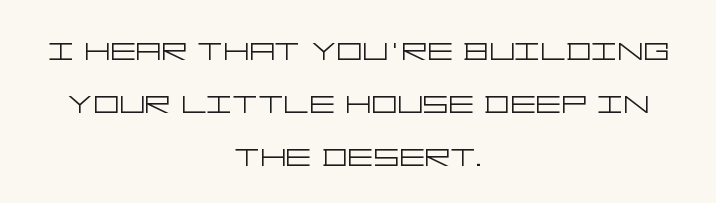
Students, note that the glyphs here touch the page at normal intervals. Where is the straight margin? There isn't one; the lines are centered. No italicization has been applied; the sample stays upright. Any mark beneath the type? The region is blank. Evenly set lines give the paragraph a standard silhouette.
